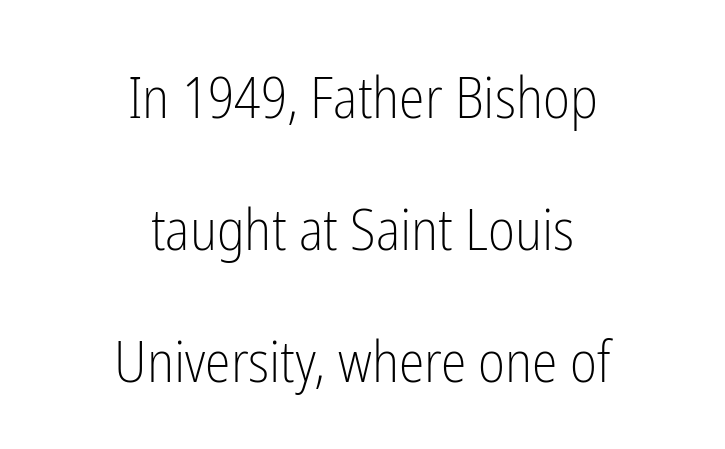
Q: Is the text bold? A: No.
Q: Is the text italic (slanted)? A: No, it is upright.
Q: Is the typeface a serif or a sans-serif typeface? A: Sans-serif.
Q: Is the text underlined? A: No.
Q: How is the paragraph aligned? A: Centered.
Q: Is the spacing between letters normal or unusually wide? A: Normal.
Q: Is the spacing between lines tight, normal or loose? A: Loose.
Q: Width (condensed, normal, or wide)? A: Condensed.
Q: Stroke contrast? A: Low.
Q: x-height? A: Medium.
Q: Monospaced? A: No.
